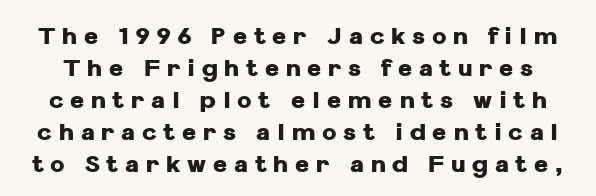
{"italic": "no", "bold": "yes", "underline": "no", "line_spacing": "normal", "line_spacing_ratio": 1.33, "letter_spacing": "wide", "letter_spacing_em": 0.28, "glyph_px": 24}
